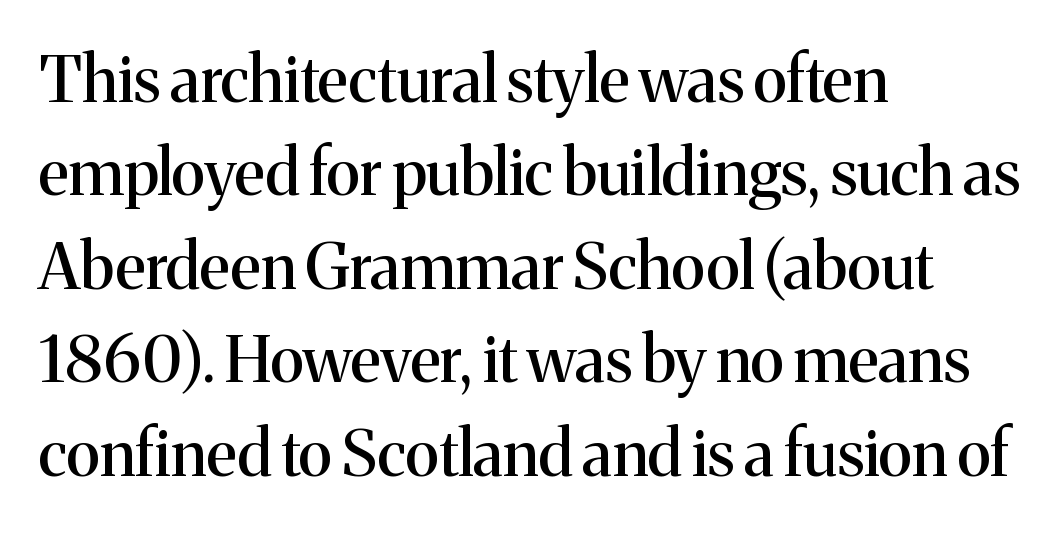
Q: Is the text italic (slanted)? A: No, it is upright.
Q: Is the typeface a serif or a sans-serif typeface? A: Serif.
Q: Is the text underlined? A: No.
Q: How is the paragraph aligned? A: Left-aligned.
Q: Is the spacing between letters normal or unusually wide? A: Normal.
Q: Is the spacing between lines tight, normal or loose? A: Normal.
Q: Width (condensed, normal, or wide)? A: Normal.
Q: Stroke contrast? A: Medium.
Q: x-height? A: Medium.
Q: Monospaced? A: No.
